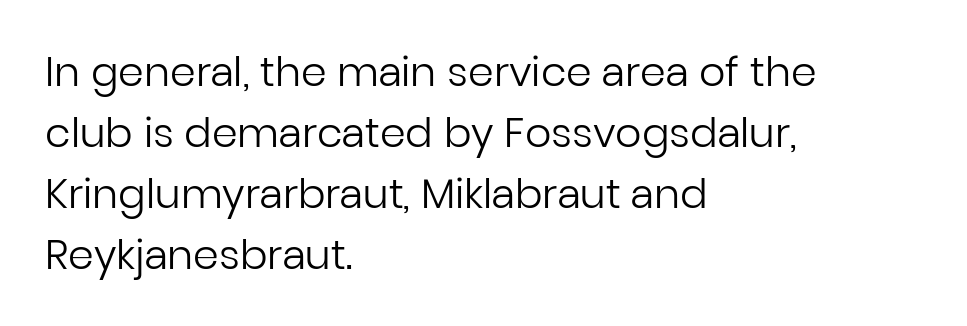
This sample has the flowing, uneven cadence of proportional lettering. This is sans-serif lettering, the kind often seen on screens and signage. This rendering leaves character spacing at its baseline value. The font's upright variant was chosen for this text. Horizontal bands of white between lines are of average thickness.
